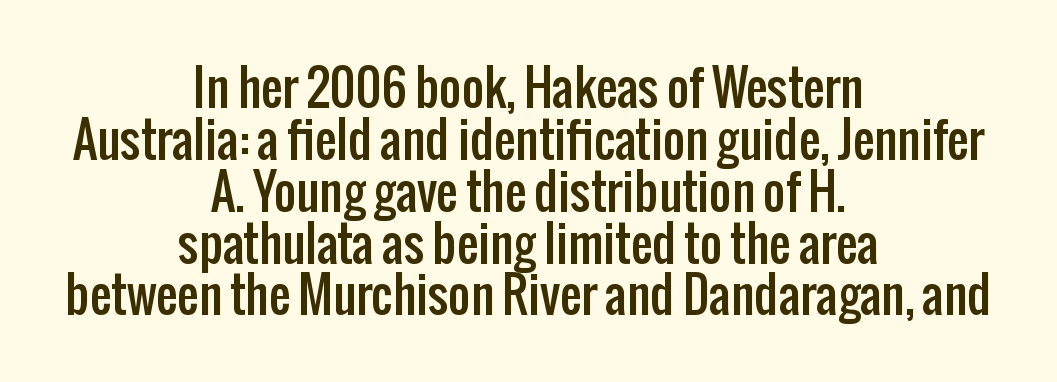
{"serif": "no", "italic": "no", "width": "condensed", "stroke_contrast": "low", "x_height": "medium", "monospaced": "no", "underline": "no", "align": "center", "line_spacing": "tight", "line_spacing_ratio": 1.08, "letter_spacing": "normal", "letter_spacing_em": 0.0, "glyph_px": 48}
